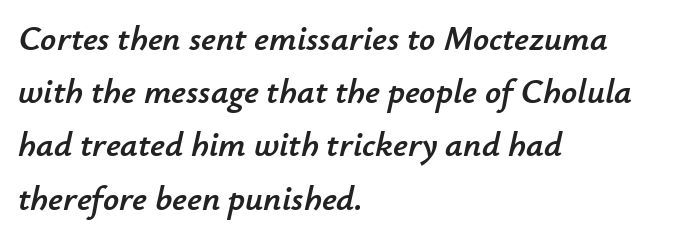
Q: Is the text italic (slanted)? A: Yes, it leans right by about 12 degrees.
Q: Is the text underlined? A: No.
Q: How is the paragraph aligned? A: Left-aligned.
Q: Is the spacing between letters normal or unusually wide? A: Normal.
Q: Is the spacing between lines tight, normal or loose? A: Normal.
Q: Width (condensed, normal, or wide)? A: Normal.
Q: Stroke contrast? A: Low.
Q: x-height? A: Small.
Q: Monospaced? A: No.
